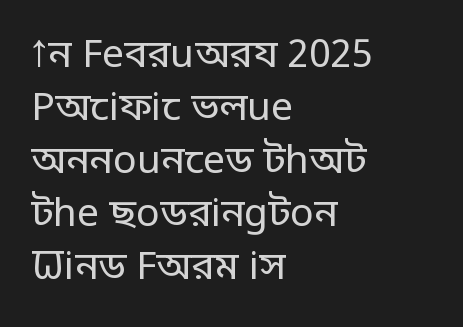
{"serif": "no", "italic": "no", "bold": "no", "weight": "regular", "width": "normal", "stroke_contrast": "low", "x_height": "large", "monospaced": "no", "underline": "no", "align": "left", "line_spacing": "normal", "line_spacing_ratio": 1.36, "letter_spacing": "normal", "letter_spacing_em": 0.0, "glyph_px": 39}
